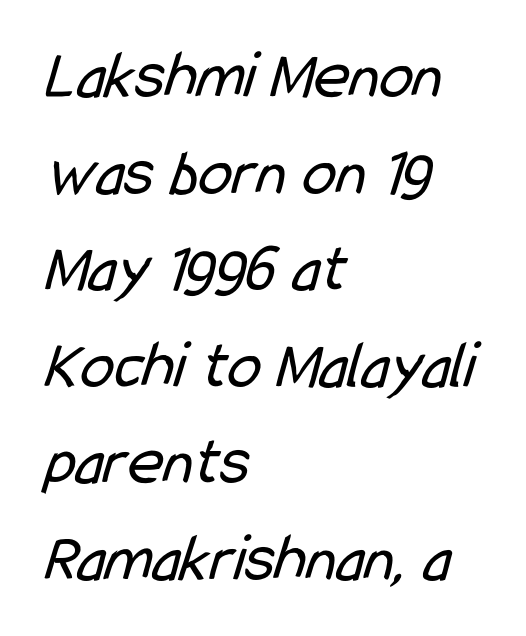
Observe the absence of serifs on each vertical stroke in this sample. Horizontal bands of white between lines are of average thickness. Type without underlining. The rendering uses natural spacing where letterforms have individual widths. Letters have the restrained weight of plain body copy at most.
